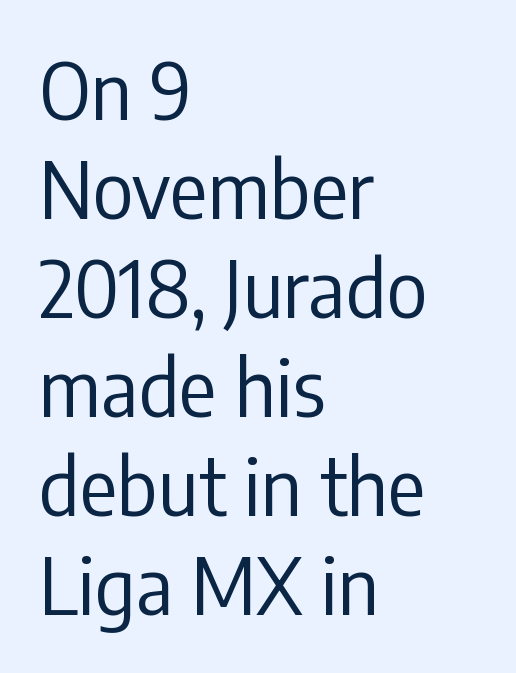
The weight would be labelled regular, book, light, or lighter still. The paragraph shown leans on its left margin. The rows are spaced the way most documents space them. Here the designer chose a conventional face with non-uniform glyph widths. Words float on clear page, feet unadorned. The font's upright variant was chosen for this text.
